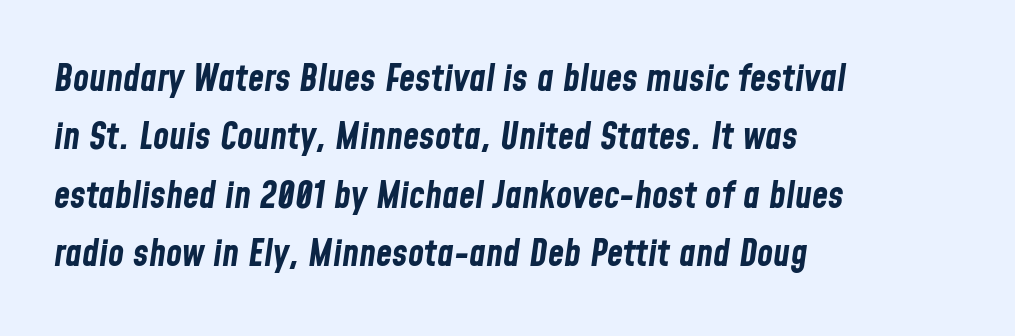
Pretty heavy lettering here — definitely bold. Each letter keeps its own natural width here, so spacing adapts to shape. Honestly, the row spacing looks completely unremarkable. The rendering keeps characters at their native spacing. You can tell it's italic because the verticals aren't actually vertical.
